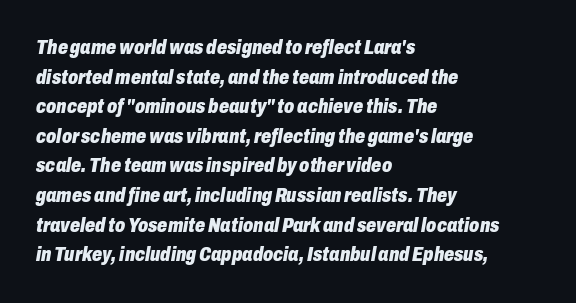
The setting favours the left margin, as ordinary paragraphs usually do. Emphasis by weight is at full strength: bold. Is the letter spacing exaggerated? No — it looks like the ordinary default. The text carries the slant typical of an italic or oblique font. Notice how descenders clear the ascenders below comfortably — that's standard leading. Check under the words: just untouched page.
